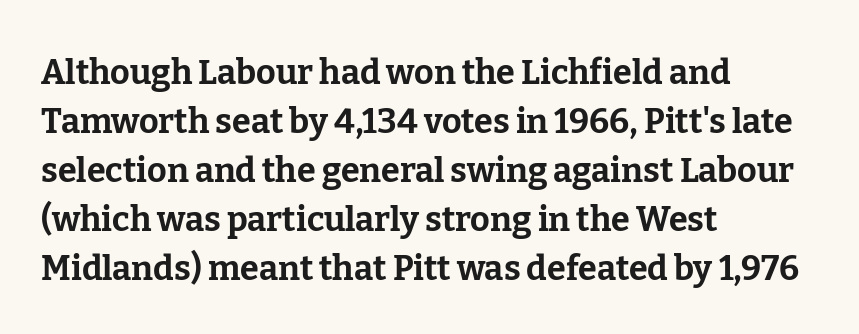
Tall strokes in this sample are plumb rather than angled. Regular leading. What kind of face is this? One with serifs. In terms of letterspacing, this is plain default setting. Do the characters align in a grid? No, the font is proportional. Horizontally, the lines are justified to the leading edge only.
